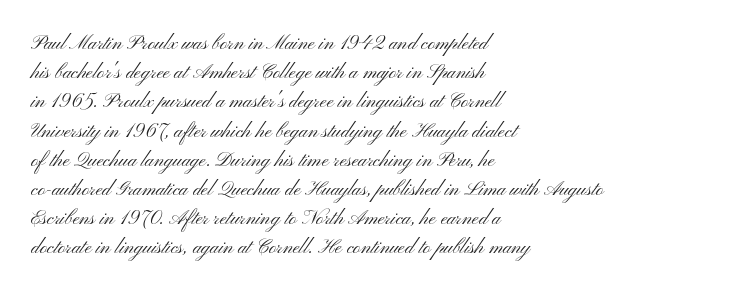
Q: Is the text bold? A: No.
Q: Is the text italic (slanted)? A: Yes.
Q: Is the text underlined? A: No.
Q: How is the paragraph aligned? A: Left-aligned.
Q: Is the spacing between letters normal or unusually wide? A: Normal.
Q: Is the spacing between lines tight, normal or loose? A: Normal.
